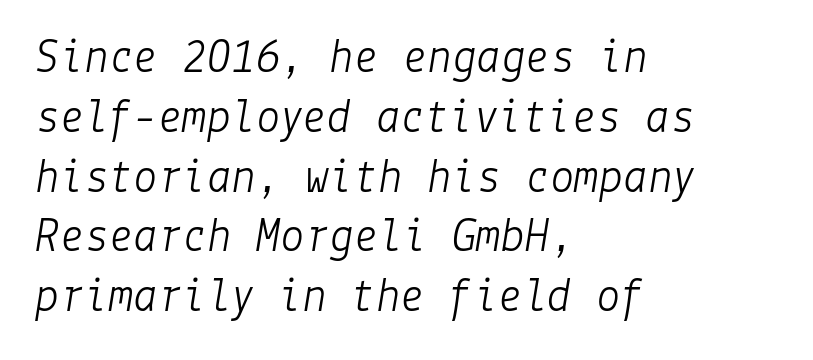
In CSS terms this would be text-align: left. Does extra space separate the letters? No, they use regular spacing. The words here are not underlined. A light-to-regular cut is what we see here.
